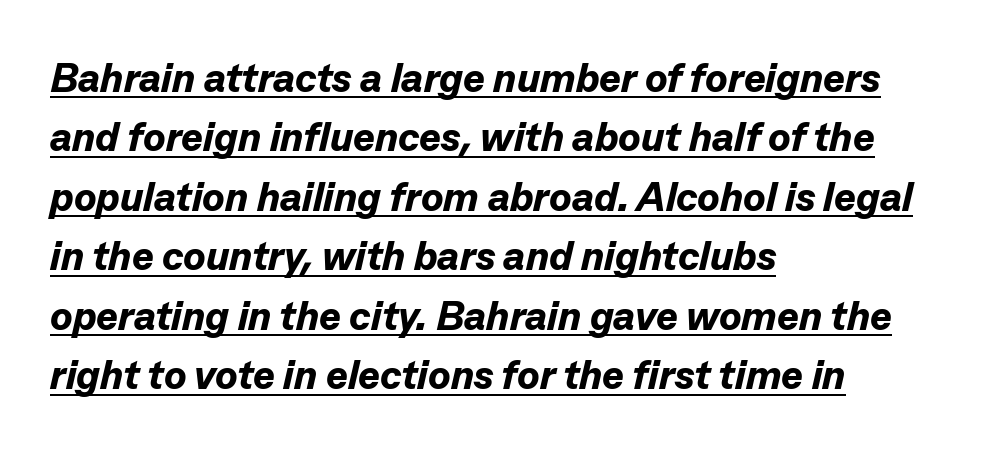
{"italic": "yes", "lean": "right", "slant_degrees": 13, "bold": "yes", "weight": "bold", "width": "normal", "stroke_contrast": "low", "x_height": "medium", "monospaced": "no", "underline": "yes", "align": "left", "line_spacing": "normal", "line_spacing_ratio": 1.45, "letter_spacing": "normal", "letter_spacing_em": 0.0, "glyph_px": 41}
